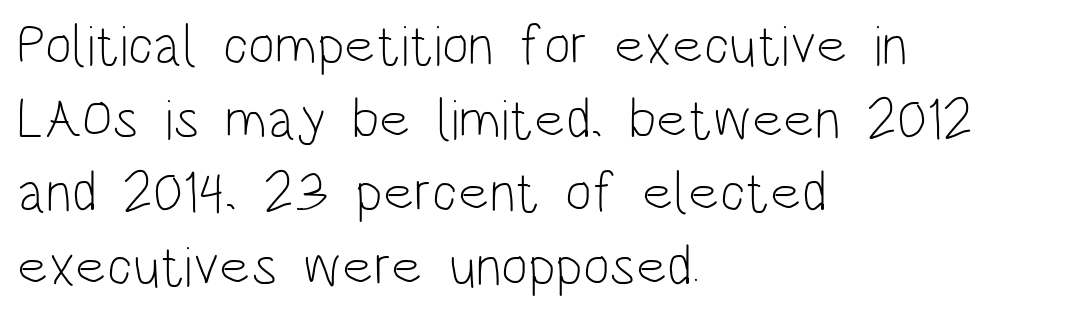
{"serif": "no", "italic": "no", "bold": "no", "weight": "light", "width": "condensed", "stroke_contrast": "low", "x_height": "large", "monospaced": "no", "underline": "no", "align": "left", "line_spacing": "normal", "line_spacing_ratio": 1.29, "letter_spacing": "normal", "letter_spacing_em": 0.0, "glyph_px": 57}
